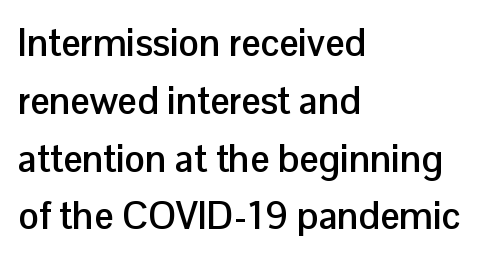
Q: Is the text bold? A: Yes.
Q: Is the text italic (slanted)? A: No, it is upright.
Q: Is the typeface a serif or a sans-serif typeface? A: Sans-serif.
Q: Is the text underlined? A: No.
Q: How is the paragraph aligned? A: Left-aligned.
Q: Is the spacing between letters normal or unusually wide? A: Normal.
Q: Is the spacing between lines tight, normal or loose? A: Normal.
Q: Width (condensed, normal, or wide)? A: Normal.
Q: Stroke contrast? A: Low.
Q: x-height? A: Medium.
Q: Monospaced? A: No.
